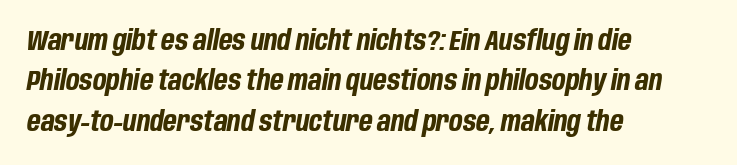
Q: Is the text bold? A: Yes.
Q: Is the text italic (slanted)? A: Yes, it leans right by about 10 degrees.
Q: Is the text underlined? A: No.
Q: How is the paragraph aligned? A: Left-aligned.
Q: Is the spacing between letters normal or unusually wide? A: Normal.
Q: Is the spacing between lines tight, normal or loose? A: Normal.
Q: Width (condensed, normal, or wide)? A: Condensed.
Q: Stroke contrast? A: Low.
Q: x-height? A: Large.
Q: Monospaced? A: No.
